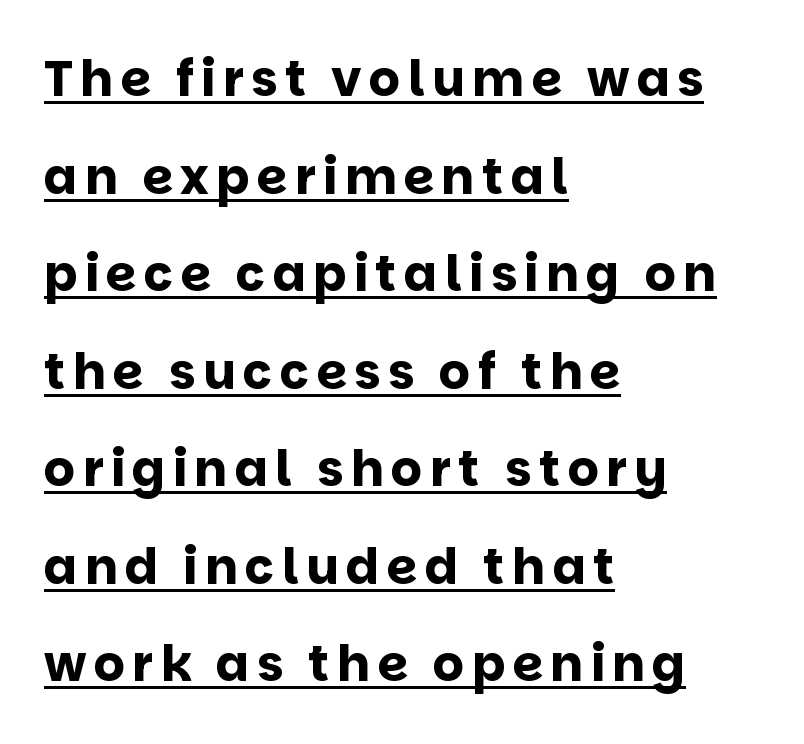
The image shows 49 px bold sans-serif type, upright; set left-aligned, loose line spacing (1.99x), underlined; low stroke contrast and a large x-height.
